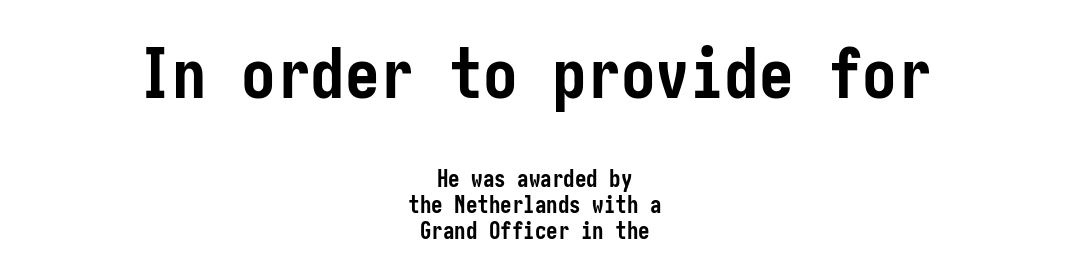
Q: Is the text bold? A: Yes.
Q: Is the text italic (slanted)? A: No, it is upright.
Q: Is the typeface a serif or a sans-serif typeface? A: Sans-serif.
Q: Is the text underlined? A: No.
Q: How is the paragraph aligned? A: Centered.
Q: Is the spacing between letters normal or unusually wide? A: Normal.
Q: Is the spacing between lines tight, normal or loose? A: Tight.
Q: Which block of text is set in a larger size, the first (top) or the second (bottom)? A: The first (top) one.
Q: Width (condensed, normal, or wide)? A: Condensed.
Q: Stroke contrast? A: Low.
Q: x-height? A: Medium.
